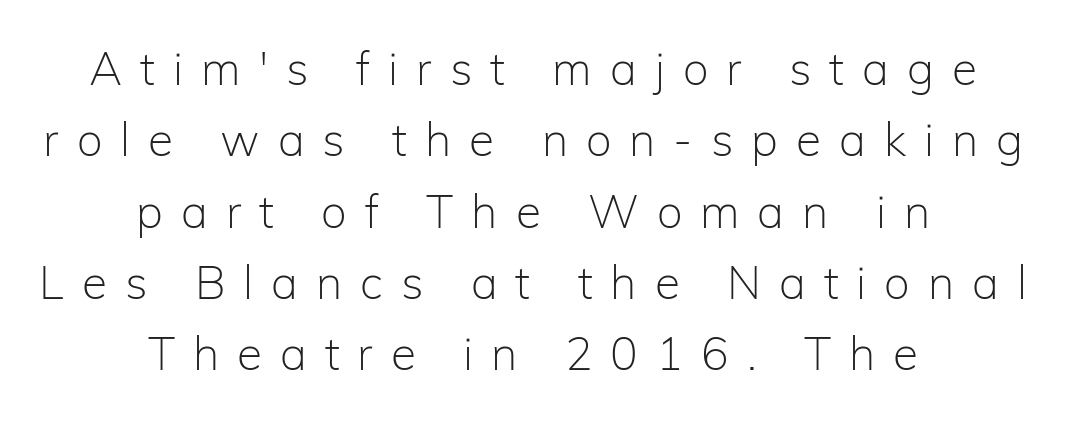
Q: Is the text bold? A: No.
Q: Is the text italic (slanted)? A: No, it is upright.
Q: Is the typeface a serif or a sans-serif typeface? A: Sans-serif.
Q: Is the text underlined? A: No.
Q: How is the paragraph aligned? A: Centered.
Q: Is the spacing between letters normal or unusually wide? A: Unusually wide.
Q: Is the spacing between lines tight, normal or loose? A: Normal.
Q: Width (condensed, normal, or wide)? A: Normal.
Q: Stroke contrast? A: Low.
Q: x-height? A: Medium.
Q: Monospaced? A: No.
